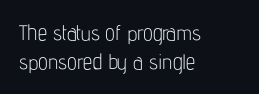
The image shows 21 px text type, upright; set left-aligned, normal line spacing (1.39x), normal letter spacing, not underlined.
